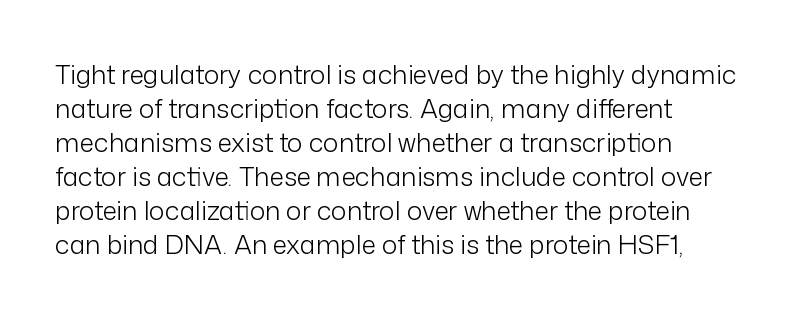
The baseline area is clear. Each new line begins a customary step beneath the previous one. These lines were composed using upright roman letters. Weight: not bold — regular or lighter.
